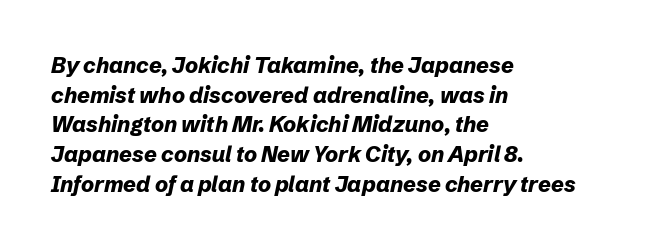
The image shows 22 px bold type, italic (leaning right); set left-aligned, normal line spacing (1.35x), normal letter spacing, not underlined.
